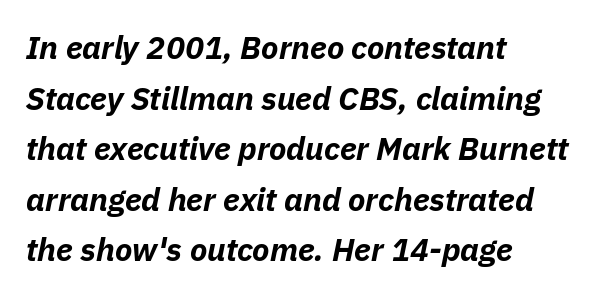
The image shows 32 px bold type, italic (leaning right); set left-aligned, normal line spacing (1.58x), normal letter spacing, not underlined; low stroke contrast and a medium x-height.
